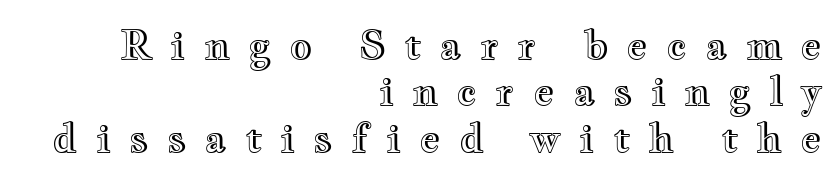
The image shows 40 px wide type, upright; set right-aligned, line spacing 1.16x, unusually wide letter spacing (+0.45 em), not underlined; a small x-height.
